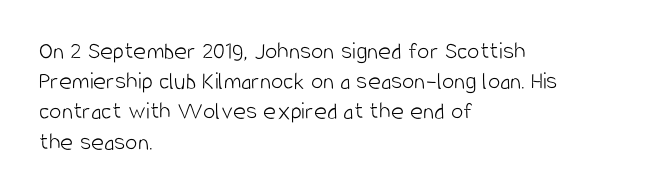
Q: Is the text bold? A: No.
Q: Is the text italic (slanted)? A: No, it is upright.
Q: Is the text underlined? A: No.
Q: How is the paragraph aligned? A: Left-aligned.
Q: Is the spacing between letters normal or unusually wide? A: Normal.
